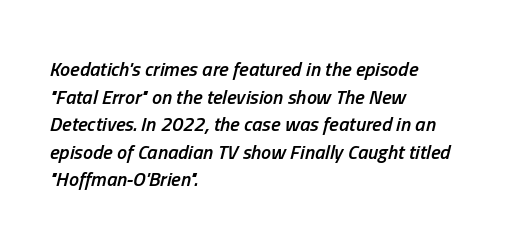
Rows of type keep a routine distance in the vertical direction. Underlining? Definitely not there. Caption: multi-line text, flush left, ragged right. Weight: semibold (demi). The passage shown has conventional tracking throughout. Rendered with sloped, italic letterforms.
